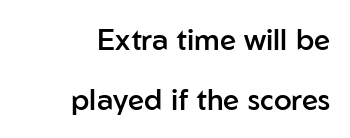
{"serif": "no", "italic": "no", "bold": "semi", "weight": "semibold", "width": "normal", "stroke_contrast": "low", "x_height": "medium", "monospaced": "no", "underline": "no", "align": "right", "line_spacing": "loose", "line_spacing_ratio": 2.07, "letter_spacing": "normal", "letter_spacing_em": 0.0, "glyph_px": 29}
